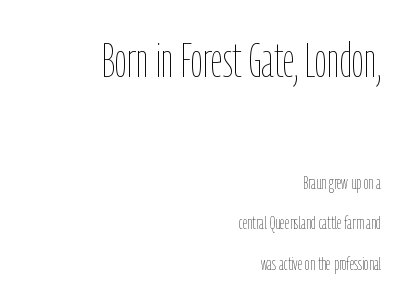
Q: Is the text bold? A: No.
Q: Is the text italic (slanted)? A: No, it is upright.
Q: Is the text underlined? A: No.
Q: How is the paragraph aligned? A: Right-aligned.
Q: Is the spacing between letters normal or unusually wide? A: Normal.
Q: Is the spacing between lines tight, normal or loose? A: Loose.
Q: Which block of text is set in a larger size, the first (top) or the second (bottom)? A: The first (top) one.
Q: Width (condensed, normal, or wide)? A: Condensed.
Q: Stroke contrast? A: Low.
Q: x-height? A: Medium.
Q: Monospaced? A: No.
